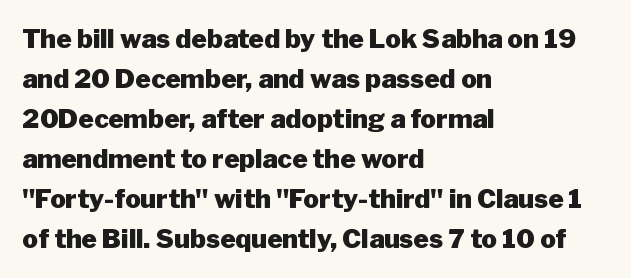
The image shows 26 px bold type, upright; set left-aligned, normal line spacing (1.54x), normal letter spacing, not underlined.
